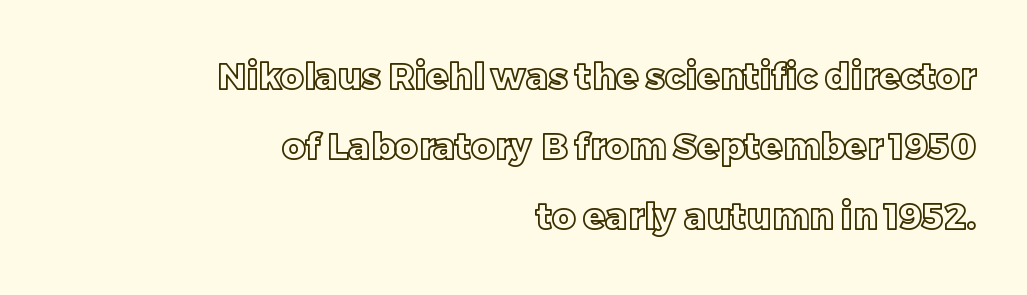
The image shows 36 px text type, upright; set right-aligned, loose line spacing (1.95x), normal letter spacing, not underlined; a large x-height.
